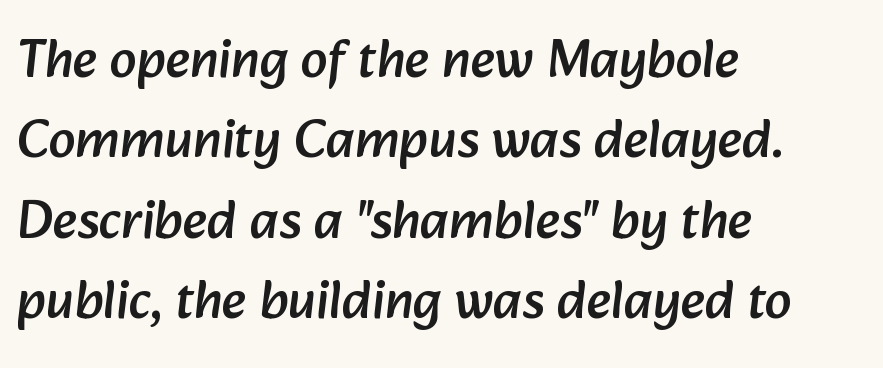
{"serif": "no", "width": "normal", "stroke_contrast": "low", "x_height": "medium", "monospaced": "no", "underline": "no", "align": "left", "line_spacing": "normal", "line_spacing_ratio": 1.49, "letter_spacing": "normal", "letter_spacing_em": 0.0, "glyph_px": 54}
